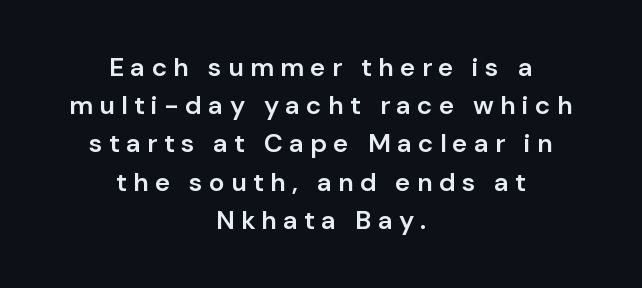
Characters remain perfectly vertical along every line. The strokes are fattened partway — semibold, not bold. Words appear elongated and porous because spacing is wide. Decoration check: the copy has no underline.
